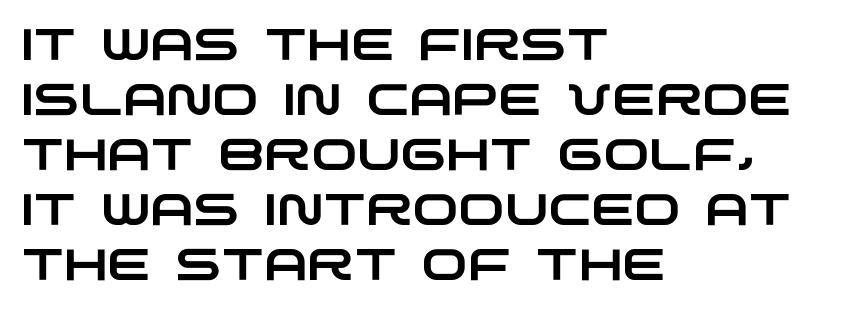
The image shows 44 px wide sans-serif type; set left-aligned, normal line spacing (1.25x), normal letter spacing, not underlined; low stroke contrast and a large x-height.
